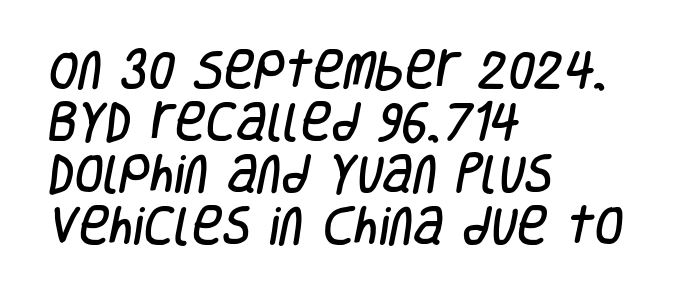
These lines are rendered in a variable-pitch font. Each word holds together tightly as a unit, with standard inter-letter gaps. A sans-serif font was chosen for this passage. Typeset ragged right — the left edge is the straight one. Rule under the text: the space is simply empty.
